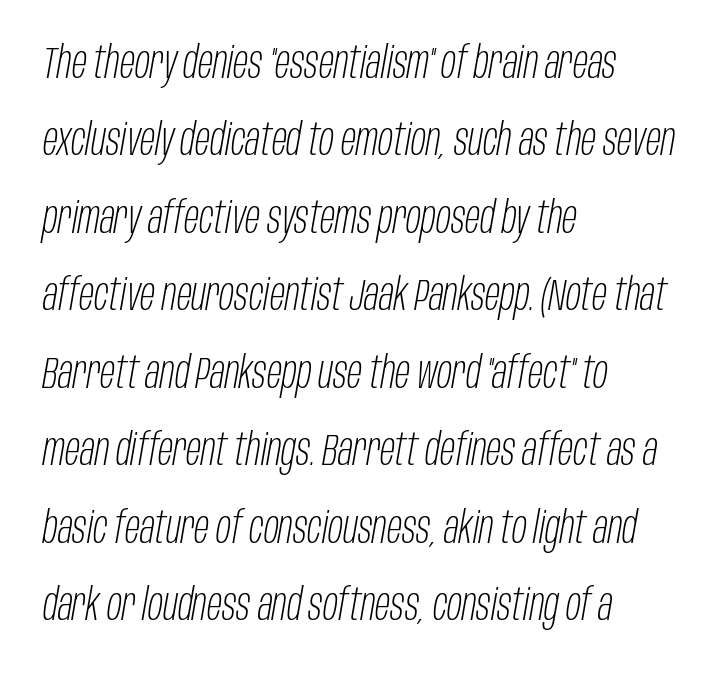
Beneath every word, the page is bare. Rendered with sloped, italic letterforms. The ragged edge is on the right, which tells us the setting is flush left. Here the designer chose a conventional face with non-uniform glyph widths.
